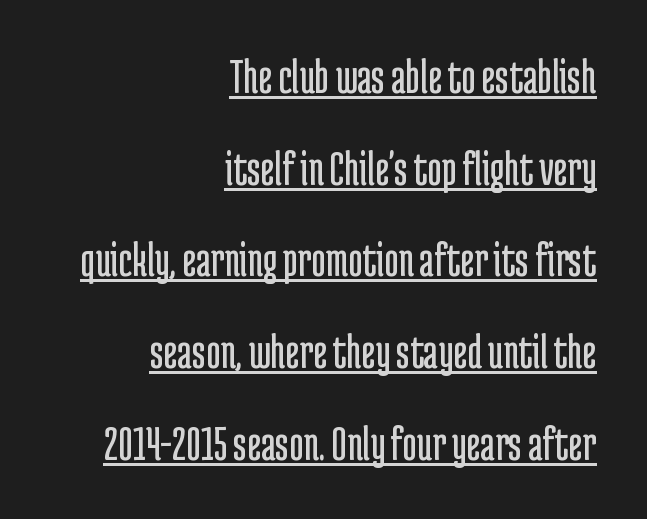
Is the block centered? No — it sits flush against the right margin. Does extra space separate the letters? No, they use regular spacing. Underlined type. You could not count columns in this text — the font is proportionally spaced. Ordinary non-slanted type is in use.
